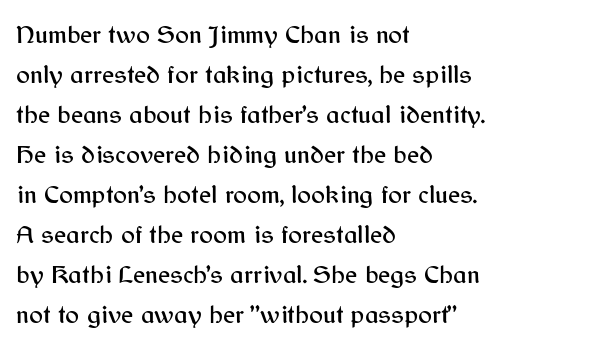
Descender tails drop into unmarked territory. Each word holds together tightly as a unit, with standard inter-letter gaps. Style check: upright. A student would call this left alignment; a typographer would say flush left, rag right. If you measured baseline to baseline, you'd find a middling distance.
